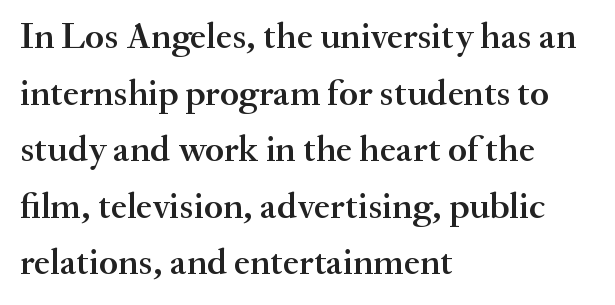
The image shows 37 px semibold serif type, upright; set left-aligned, normal line spacing (1.53x), normal letter spacing, not underlined; medium stroke contrast and a small x-height.
